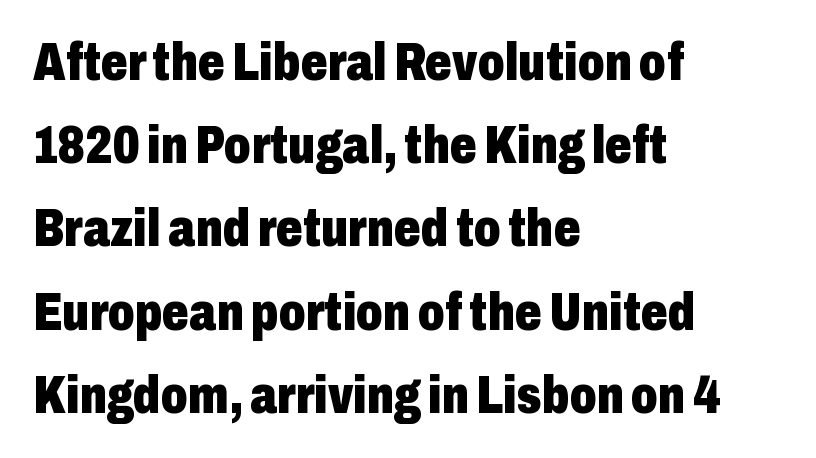
Q: Is the text bold? A: Yes.
Q: Is the text italic (slanted)? A: No, it is upright.
Q: Is the typeface a serif or a sans-serif typeface? A: Sans-serif.
Q: Is the text underlined? A: No.
Q: How is the paragraph aligned? A: Left-aligned.
Q: Is the spacing between letters normal or unusually wide? A: Normal.
Q: Is the spacing between lines tight, normal or loose? A: Normal.
Q: Width (condensed, normal, or wide)? A: Condensed.
Q: Stroke contrast? A: Low.
Q: x-height? A: Medium.
Q: Monospaced? A: No.
